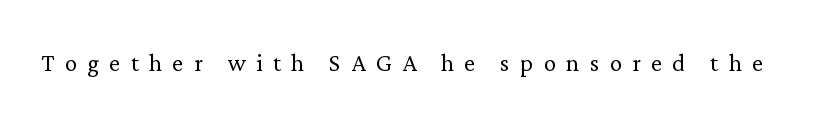
A quiet, ordinary-to-light weight characterises the typeface. The font's upright variant was chosen for this text. How are the letters spaced? Widely, with obvious added tracking. Spacing verdict: proportional, widths tailored to each character.
